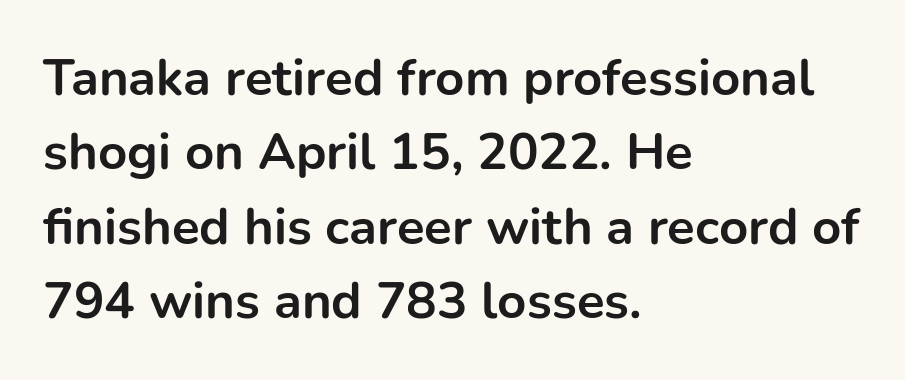
Q: Is the text bold? A: Yes.
Q: Is the text italic (slanted)? A: No, it is upright.
Q: Is the typeface a serif or a sans-serif typeface? A: Sans-serif.
Q: Is the text underlined? A: No.
Q: How is the paragraph aligned? A: Left-aligned.
Q: Is the spacing between letters normal or unusually wide? A: Normal.
Q: Is the spacing between lines tight, normal or loose? A: Normal.
Q: Width (condensed, normal, or wide)? A: Normal.
Q: Stroke contrast? A: Low.
Q: x-height? A: Medium.
Q: Monospaced? A: No.
